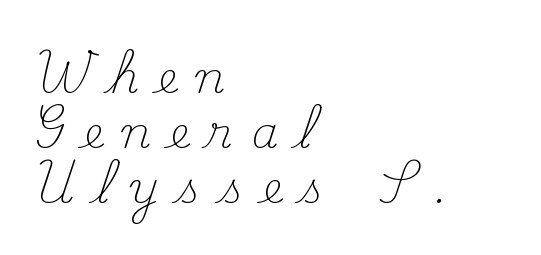
{"serif": "yes", "bold": "no", "weight": "light", "width": "normal", "stroke_contrast": "medium", "x_height": "small", "monospaced": "no", "underline": "no", "align": "left", "line_spacing": "normal", "line_spacing_ratio": 1.28, "letter_spacing": "wide", "letter_spacing_em": 0.44, "glyph_px": 43}
